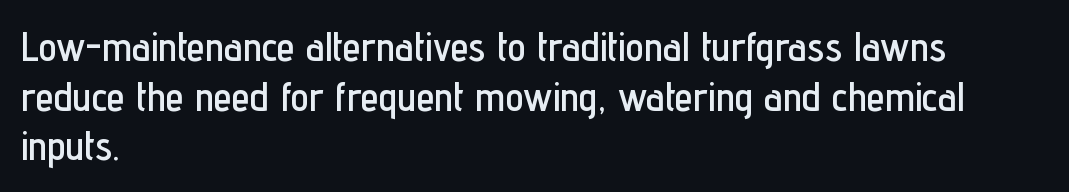
The image shows 41 px condensed sans-serif type, upright; set left-aligned, line spacing 1.21x, normal letter spacing, not underlined; low stroke contrast and a medium x-height.
